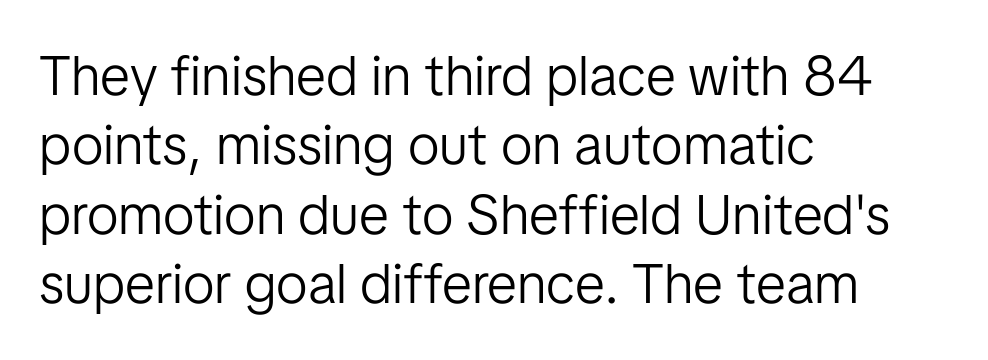
Weight: regular or lighter. Any mark beneath the type? The region is blank. Looks like regular typesetting: each glyph gets only the width it needs. Ascenders rise straight up at ninety degrees.
